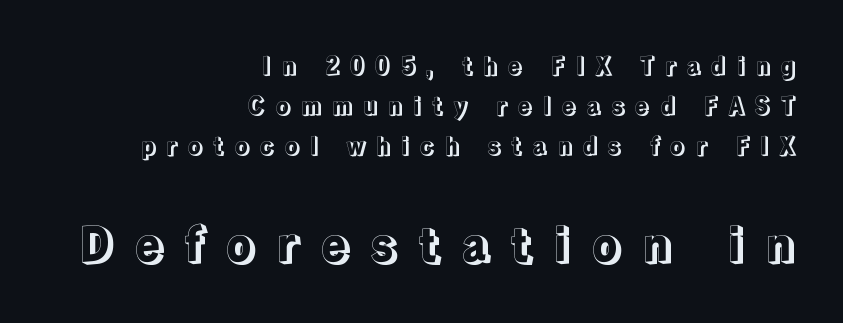
{"italic": "no", "width": "normal", "x_height": "medium", "monospaced": "no", "underline": "no", "align": "right", "line_spacing": "normal", "line_spacing_ratio": 1.67, "letter_spacing": "wide", "letter_spacing_em": 0.42, "larger_block": "second", "size_ratio": 2.0, "glyph_px": 48}
